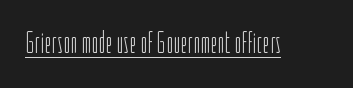
Q: Is the text bold? A: No.
Q: Is the text italic (slanted)? A: No, it is upright.
Q: Is the typeface a serif or a sans-serif typeface? A: Sans-serif.
Q: Is the text underlined? A: Yes.
Q: Is the spacing between letters normal or unusually wide? A: Normal.
Q: Width (condensed, normal, or wide)? A: Condensed.
Q: Stroke contrast? A: Low.
Q: x-height? A: Medium.
Q: Monospaced? A: No.
